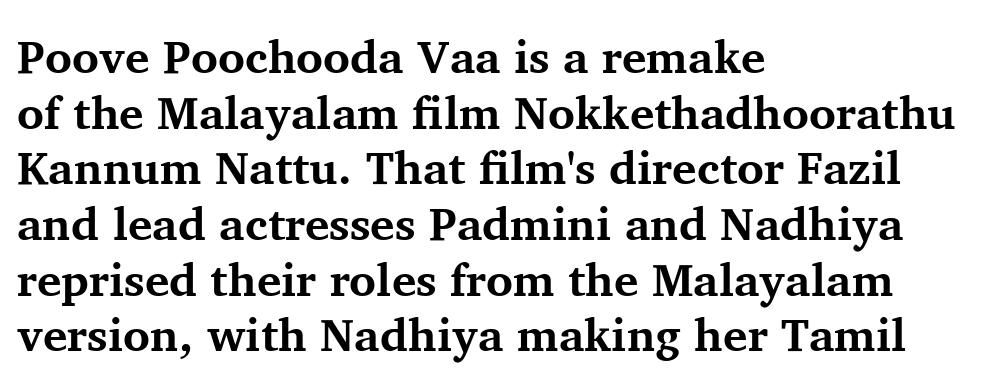
The image shows 46 px bold serif type, upright; set left-aligned, line spacing 1.21x, normal letter spacing, not underlined; medium stroke contrast and a medium x-height.
